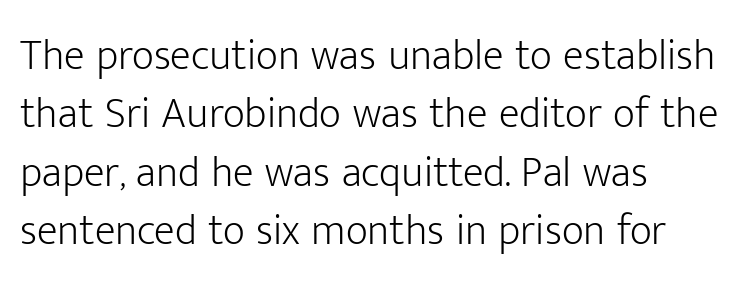
The image shows 43 px light sans-serif type, upright; set left-aligned, normal line spacing (1.36x), normal letter spacing, not underlined; low stroke contrast and a medium x-height.
